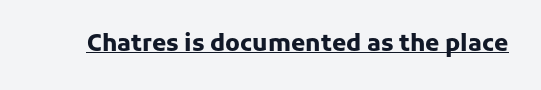
Q: Is the text bold? A: Yes.
Q: Is the text italic (slanted)? A: No, it is upright.
Q: Is the text underlined? A: Yes.
Q: Is the spacing between letters normal or unusually wide? A: Normal.
